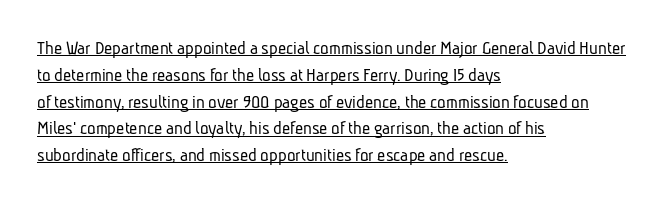
Q: Is the text bold? A: No.
Q: Is the text underlined? A: Yes.
Q: How is the paragraph aligned? A: Left-aligned.
Q: Is the spacing between letters normal or unusually wide? A: Normal.
Q: Is the spacing between lines tight, normal or loose? A: Normal.
